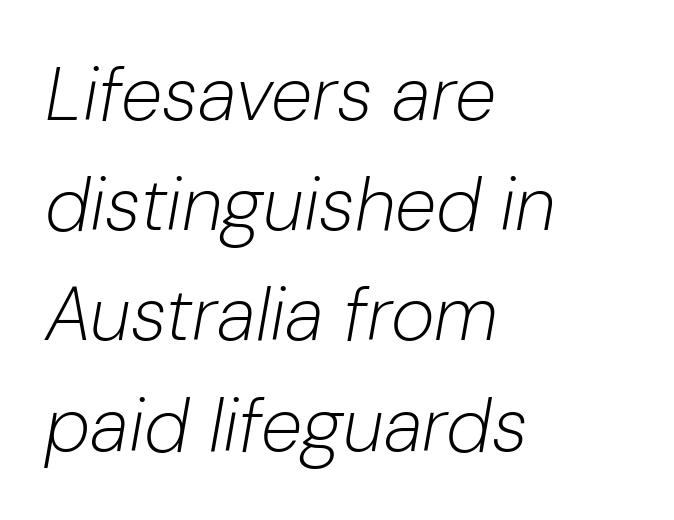
The image shows 75 px light type, italic (leaning right); set left-aligned, normal line spacing (1.47x), normal letter spacing, not underlined; low stroke contrast and a medium x-height.
